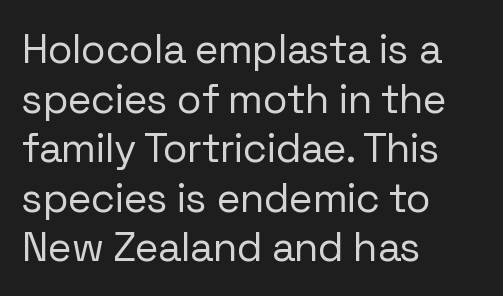
The image shows 41 px regular-weight sans-serif type, upright; set left-aligned, line spacing 1.21x, normal letter spacing, not underlined; low stroke contrast and a medium x-height.
